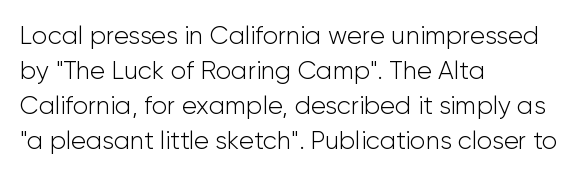
Q: Is the text bold? A: No.
Q: Is the text italic (slanted)? A: No, it is upright.
Q: Is the text underlined? A: No.
Q: How is the paragraph aligned? A: Left-aligned.
Q: Is the spacing between letters normal or unusually wide? A: Normal.
Q: Is the spacing between lines tight, normal or loose? A: Normal.
